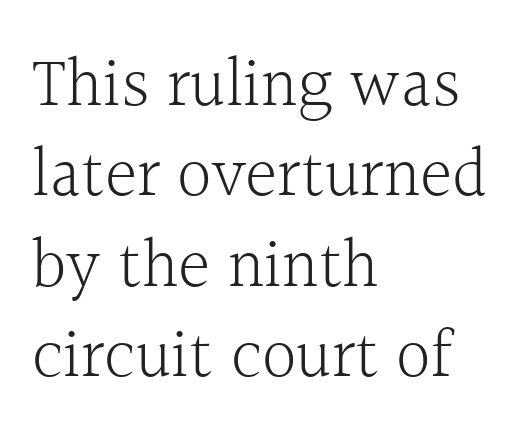
Q: Is the text bold? A: No.
Q: Is the text italic (slanted)? A: No, it is upright.
Q: Is the typeface a serif or a sans-serif typeface? A: Serif.
Q: Is the text underlined? A: No.
Q: How is the paragraph aligned? A: Left-aligned.
Q: Is the spacing between letters normal or unusually wide? A: Normal.
Q: Is the spacing between lines tight, normal or loose? A: Normal.
Q: Width (condensed, normal, or wide)? A: Normal.
Q: x-height? A: Medium.
Q: Monospaced? A: No.
